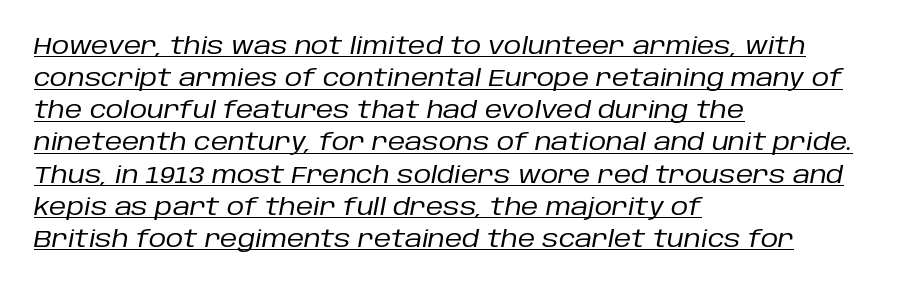
The letters look calm and open, with moderate or lighter stems. The glyphs are accompanied by a horizontal stroke just below them. The rendering applies a slant to the glyphs. Tracking here is standard; glyphs follow each other at the usual distance. The lines in this sample share a left origin and differ only in where they stop. Horizontal bands of white between lines are of average thickness.
